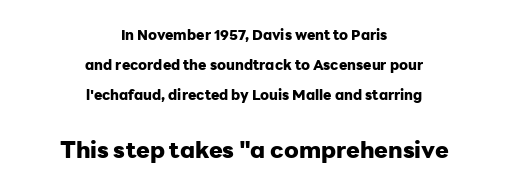
{"italic": "no", "bold": "yes", "underline": "no", "align": "center", "line_spacing": "loose", "line_spacing_ratio": 2.13, "letter_spacing": "normal", "letter_spacing_em": 0.0, "larger_block": "second", "size_ratio": 1.64, "glyph_px": 23}
